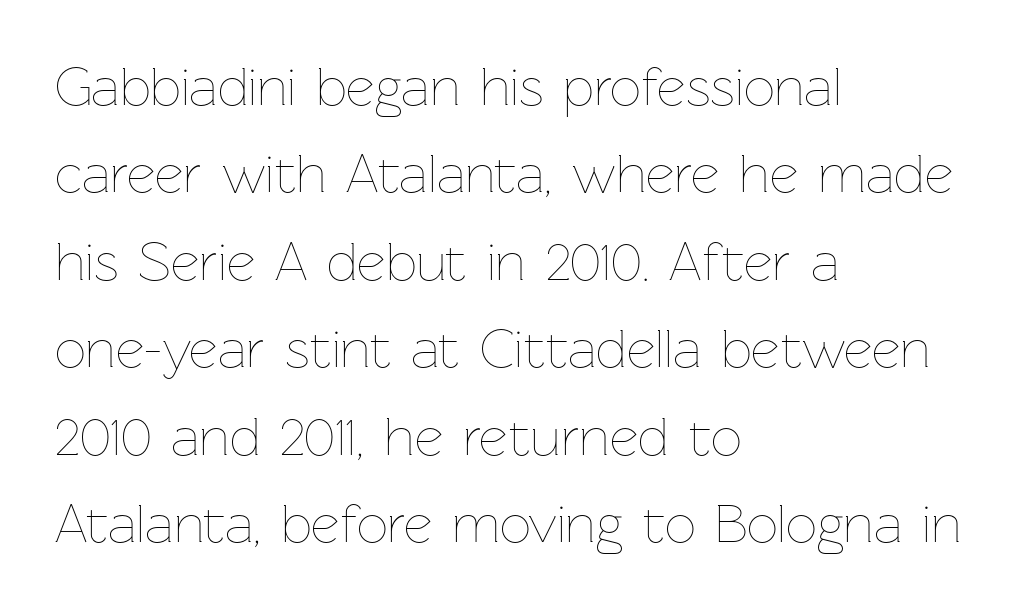
The letters advance in unequal steps, a hallmark of proportional type. Horizontal alignment here is leftward, the default for most running prose. This rendering leaves character spacing at its baseline value. Compared with a typical body face, this is equally light or lighter still. Honestly, the row spacing looks completely unremarkable.
